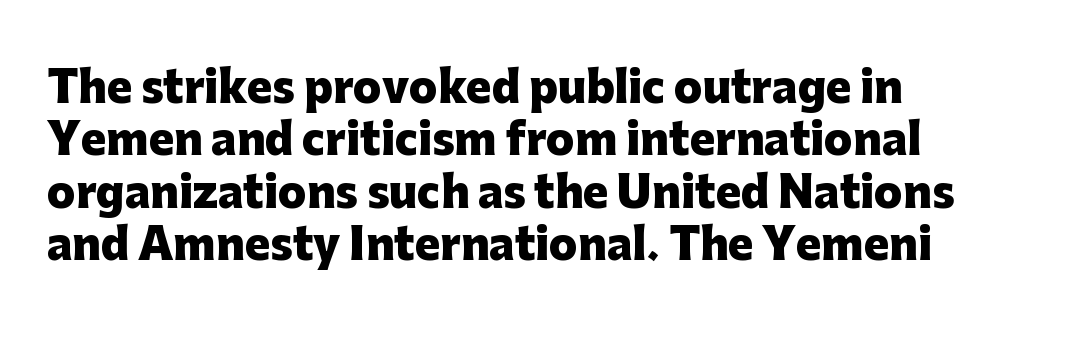
The image shows 42 px heavy sans-serif type, upright; set left-aligned, normal line spacing (1.25x), normal letter spacing, not underlined; low stroke contrast and a medium x-height.
